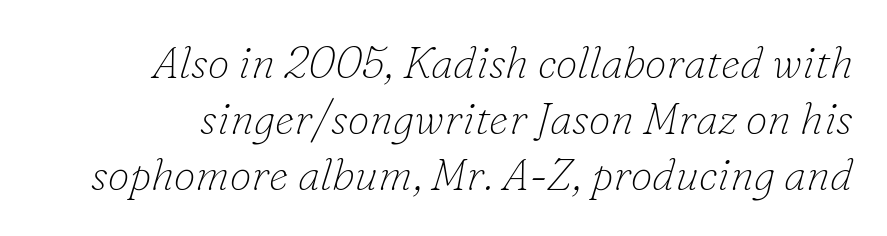
{"serif": "yes", "italic": "yes", "lean": "right", "slant_degrees": 16, "bold": "no", "weight": "thin", "width": "normal", "stroke_contrast": "low", "x_height": "small", "monospaced": "no", "underline": "no", "line_spacing": "normal", "line_spacing_ratio": 1.27, "letter_spacing": "normal", "letter_spacing_em": 0.0, "glyph_px": 44}
